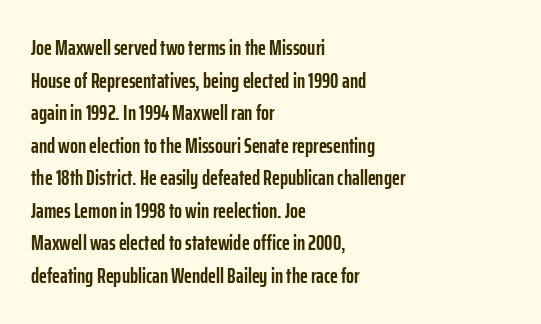
Q: Is the text bold? A: Yes.
Q: Is the text italic (slanted)? A: No, it is upright.
Q: Is the text underlined? A: No.
Q: How is the paragraph aligned? A: Left-aligned.
Q: Is the spacing between letters normal or unusually wide? A: Normal.
Q: Is the spacing between lines tight, normal or loose? A: Normal.
